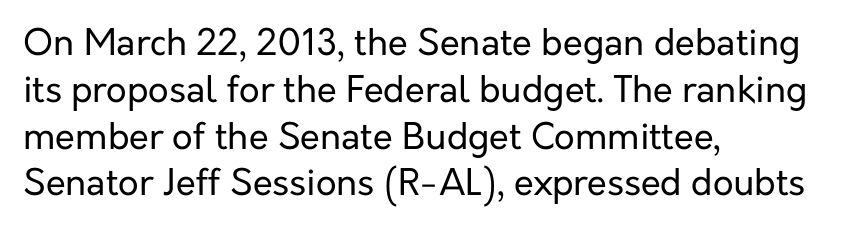
Character widths vary here, with narrow letters taking less room than wide ones. No extra ink here — the face is not bold. These lines are set flush left with a ragged right edge. Does extra space separate the letters? No, they use regular spacing. This is the regular roman posture of the typeface. Look at the bottom of the vertical strokes: they stop flat, with no serifs.
